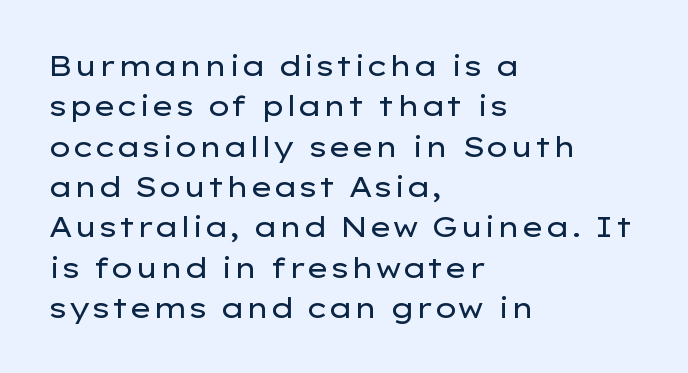
The space directly below the letters is spotless. Is there any slant? The stems are plumb. These lines are rendered in a variable-pitch font. If you measured baseline to baseline, you'd find a middling distance. Teacher's note: observe the even left margin — that is flush-left alignment.
